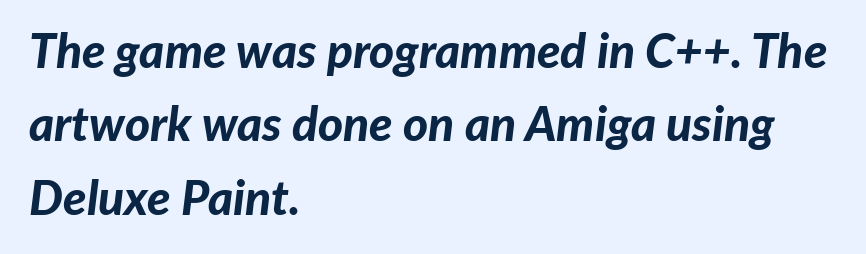
The image shows 48 px bold type, italic (leaning right); set left-aligned, normal line spacing (1.53x), normal letter spacing, not underlined; low stroke contrast and a medium x-height.
